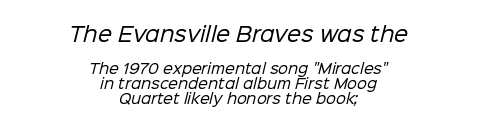
Q: Is the text bold? A: No.
Q: Is the text underlined? A: No.
Q: How is the paragraph aligned? A: Centered.
Q: Is the spacing between letters normal or unusually wide? A: Normal.
Q: Is the spacing between lines tight, normal or loose? A: Tight.
Q: Which block of text is set in a larger size, the first (top) or the second (bottom)? A: The first (top) one.
